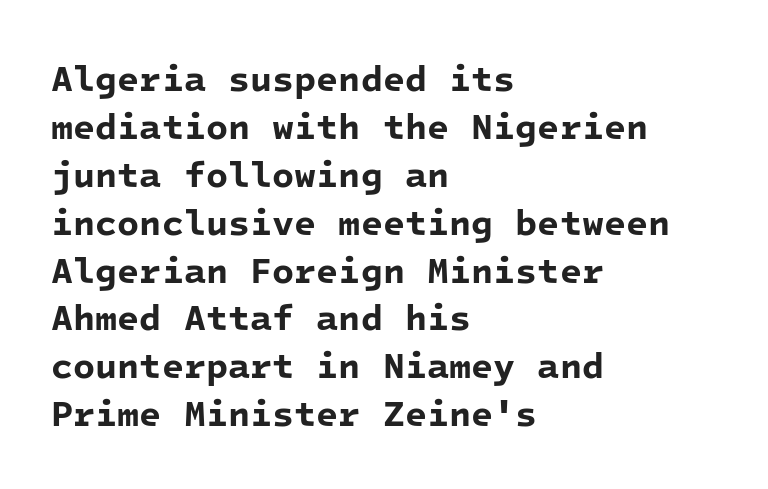
These lines are rendered in a fixed-pitch font. Check the space under the baseline: it is left empty. The rendering shows plain stroke endings on the letterforms — a sans-serif design. On the weight axis this lands at bold, roughly 700.
